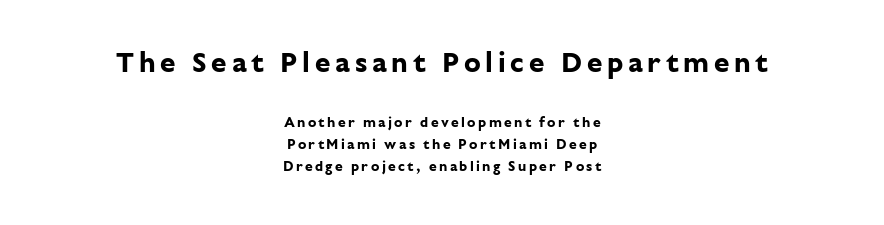
The image shows 28 px bold sans-serif type, upright; set centered, normal line spacing (1.56x), not underlined; the first (top) block is 2.0x larger; low stroke contrast and a medium x-height.
